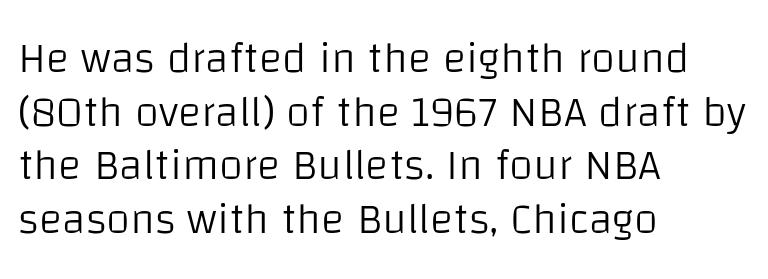
Nope, no serifs anywhere on these letters. The font's upright variant was chosen for this text. The rag falls on the right side of this text block. The space beneath each line is pristine and unruled. The typeface has the unassuming heft of standard copy or less. These lines are rendered in a variable-pitch font.
